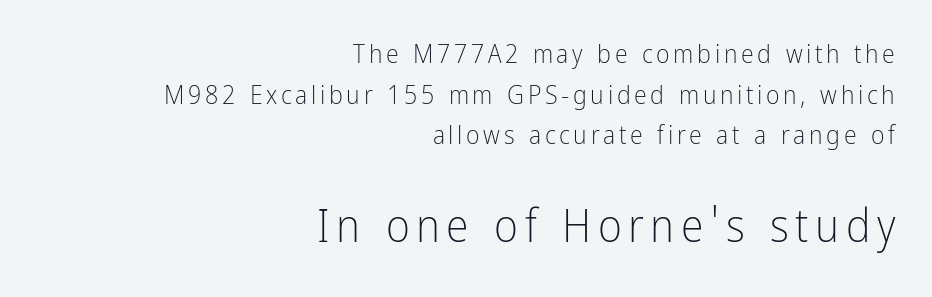
The image shows 46 px light, condensed sans-serif type, upright; set right-aligned, normal line spacing (1.56x), not underlined; the second (bottom) block is 1.77x larger; low stroke contrast and a medium x-height.
